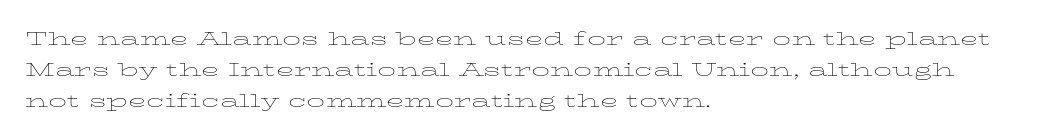
These lines keep a tight, regular rhythm from letter to letter. Notice how descenders clear the ascenders below comfortably — that's standard leading. These lines were composed using upright roman letters. One-word summary of the alignment: left. Nobody drew a line under any word here. The typesetting does not lean heavy: it is not bold.
